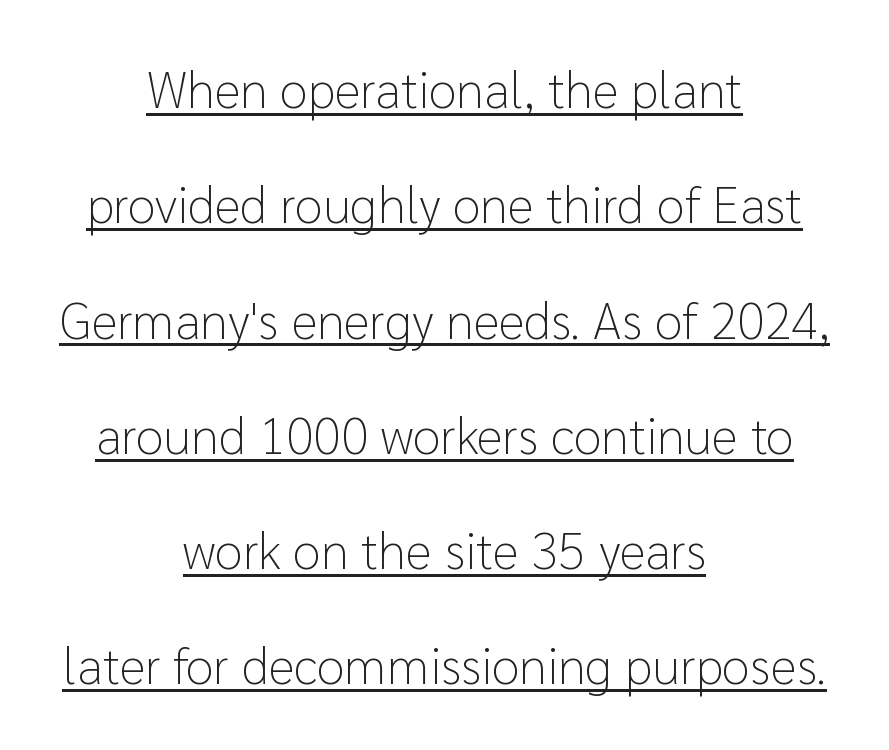
The image shows 51 px light sans-serif type, upright; set centered, loose line spacing (2.26x), normal letter spacing, underlined; low stroke contrast and a medium x-height.
